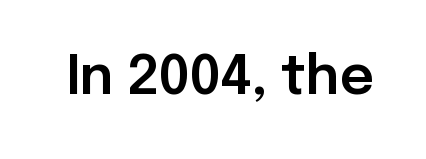
This is the regular roman posture of the typeface. The area under the type is left untouched. The passage shown has conventional tracking throughout. The text was rendered using a sans face with plain stroke endings. Spacing verdict: proportional, widths tailored to each character.
